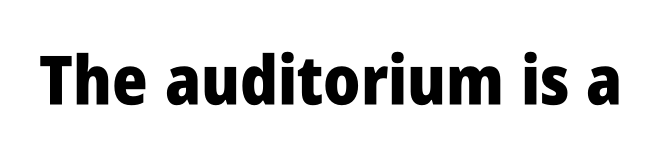
Thick stems and heavy bowls — unmistakably bold. Think of a printed novel: that variable character pitch is what you see here. Nope, not italic — everything's standing straight. There is no visible air inserted between adjacent glyphs. Nothing sits at the stroke ends, so this counts as sans-serif.
